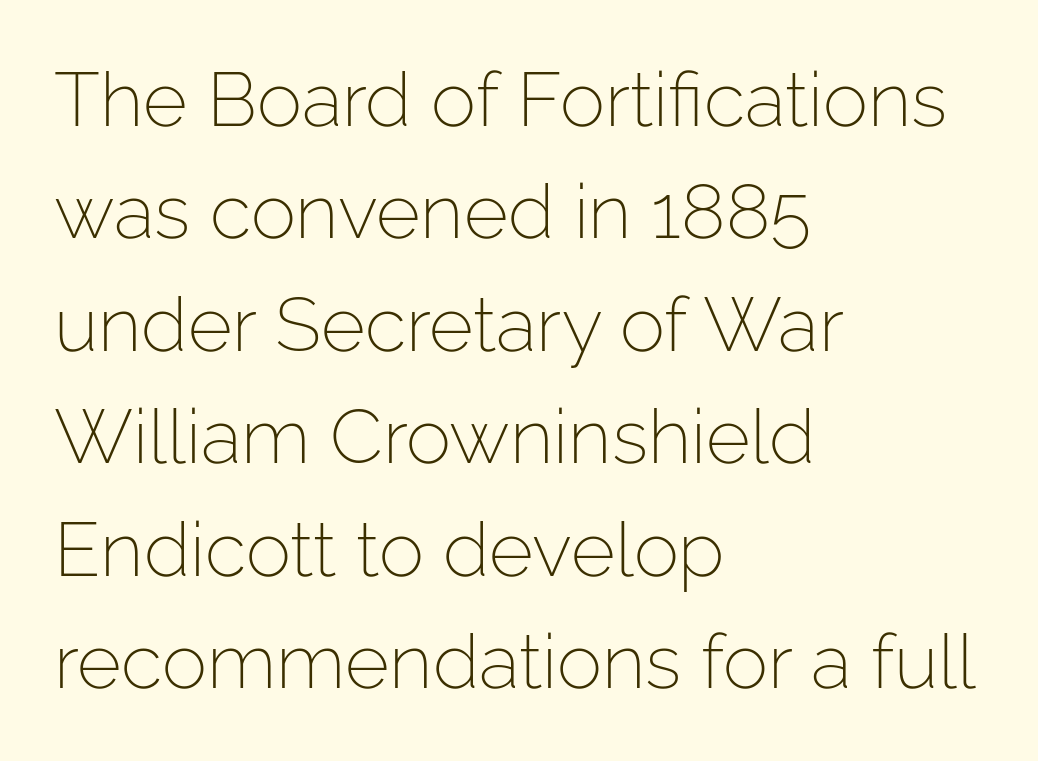
{"serif": "no", "italic": "no", "bold": "no", "weight": "light", "width": "normal", "stroke_contrast": "low", "x_height": "medium", "monospaced": "no", "underline": "no", "align": "left", "line_spacing": "normal", "line_spacing_ratio": 1.48, "letter_spacing": "normal", "letter_spacing_em": 0.0, "glyph_px": 76}
